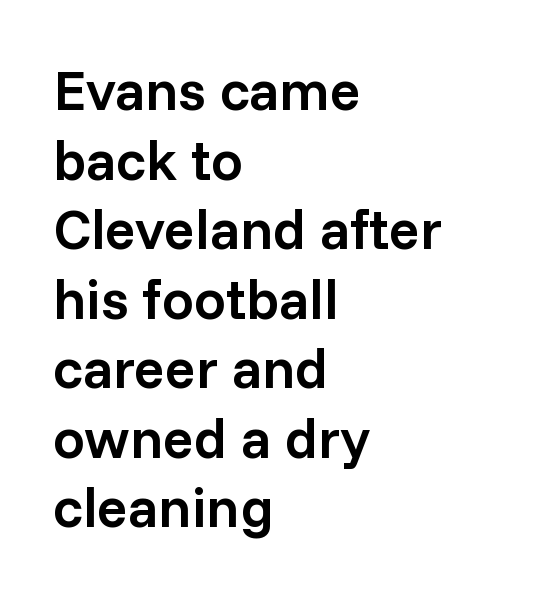
The baseline area is clear. The letters advance in unequal steps, a hallmark of proportional type. When letters stand straight like this, we call the style roman or upright. The horizontal fit of the characters is conventional and even. This is sans-serif lettering, the kind often seen on screens and signage.
